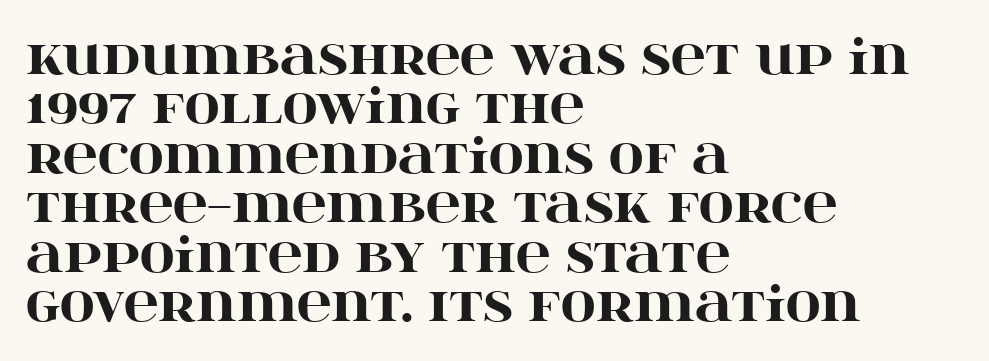
Q: Is the text bold? A: Yes.
Q: Is the text italic (slanted)? A: No, it is upright.
Q: Is the typeface a serif or a sans-serif typeface? A: Serif.
Q: Is the text underlined? A: No.
Q: How is the paragraph aligned? A: Left-aligned.
Q: Is the spacing between letters normal or unusually wide? A: Normal.
Q: Is the spacing between lines tight, normal or loose? A: Tight.
Q: Width (condensed, normal, or wide)? A: Wide.
Q: Stroke contrast? A: High.
Q: x-height? A: Large.
Q: Monospaced? A: No.
